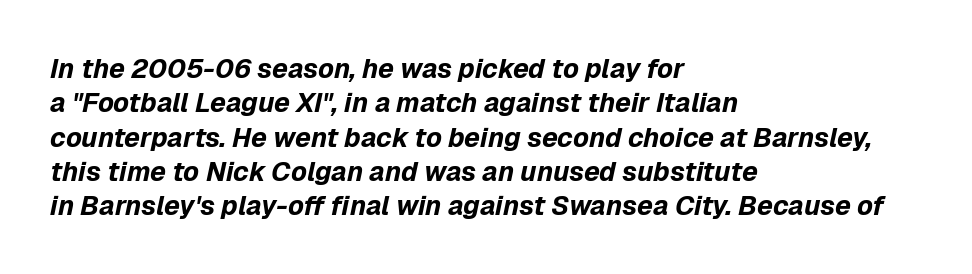
{"italic": "yes", "lean": "right", "slant_degrees": 12, "bold": "yes", "underline": "no", "align": "left", "line_spacing": "normal", "line_spacing_ratio": 1.27, "letter_spacing": "normal", "letter_spacing_em": 0.0, "glyph_px": 27}
